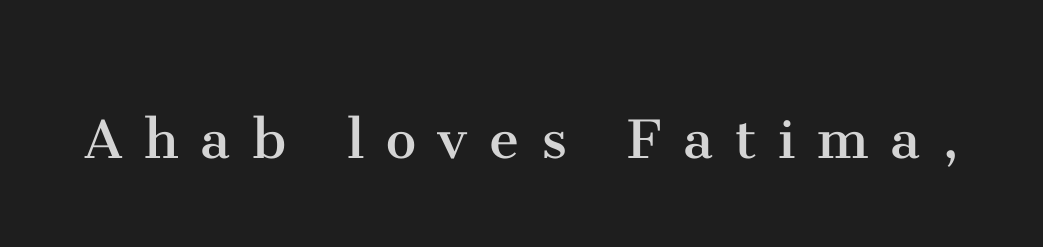
Honestly, the letter spacing is so wide it's the main thing you notice. These glyphs show unthickened strokes, regular width or finer. Stroke terminals: seriffed. Is this a fixed-width face? No — the glyphs have proportional, varying widths. The gap between lines stays unmarked. Does the lettering tilt? It doesn't — this is upright.
